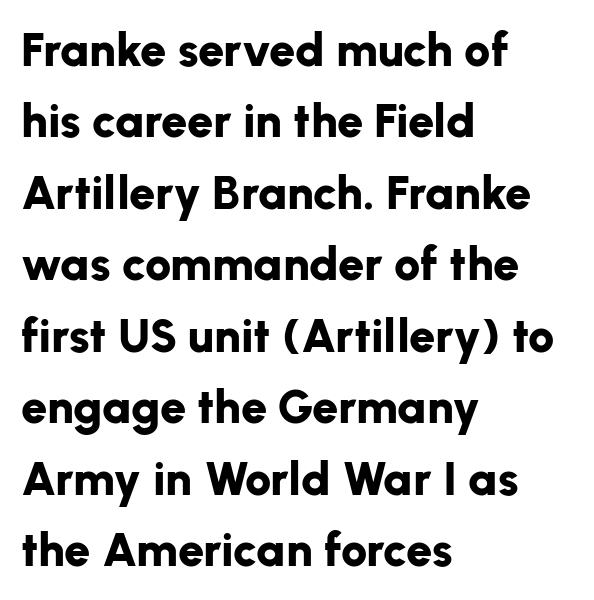
Proportional: the letters do not fall into vertical columns. I'd call this a sans setting — the letters go barefoot. Quick note: underline off. Notice how thick the strokes are: this is what a full bold looks like. Summary of vertical rhythm: regular, with standard interline spacing.
